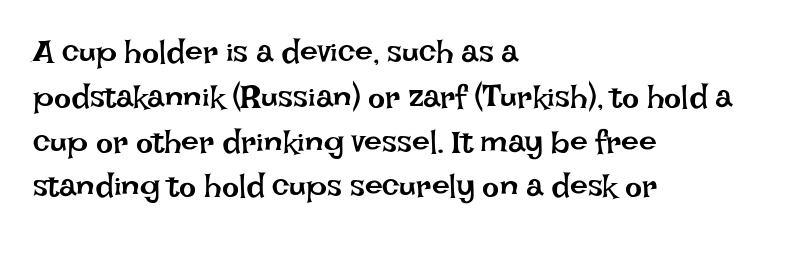
Q: Is the text bold? A: No.
Q: Is the text italic (slanted)? A: No, it is upright.
Q: Is the text underlined? A: No.
Q: How is the paragraph aligned? A: Left-aligned.
Q: Is the spacing between letters normal or unusually wide? A: Normal.
Q: Is the spacing between lines tight, normal or loose? A: Normal.
Q: Width (condensed, normal, or wide)? A: Normal.
Q: Stroke contrast? A: Low.
Q: x-height? A: Large.
Q: Monospaced? A: No.
